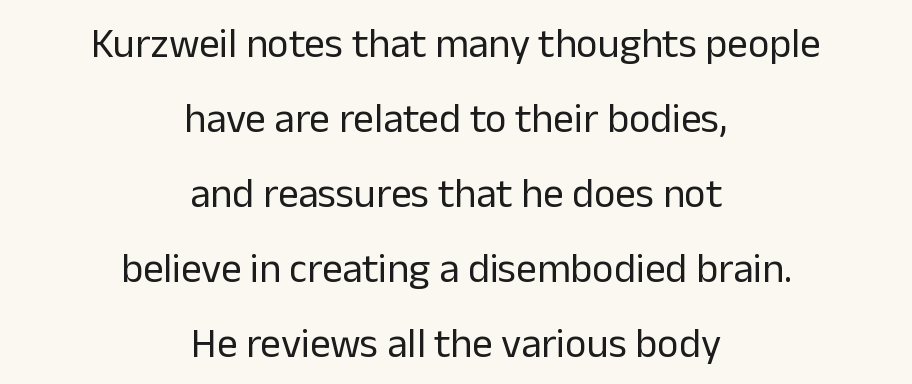
The image shows 41 px regular-weight sans-serif type, upright; set centered, line spacing 1.83x, normal letter spacing, not underlined; low stroke contrast and a medium x-height.
